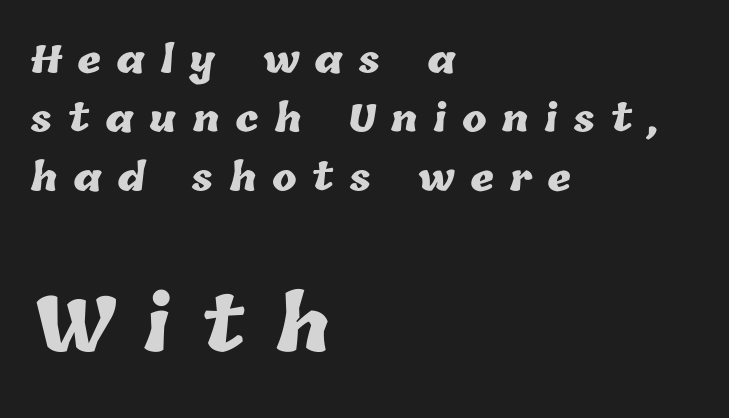
The image shows 74 px heavy type; set left-aligned, normal line spacing (1.59x), unusually wide letter spacing (+0.41 em), not underlined; the second (bottom) block is 2.0x larger; low stroke contrast and a medium x-height.
